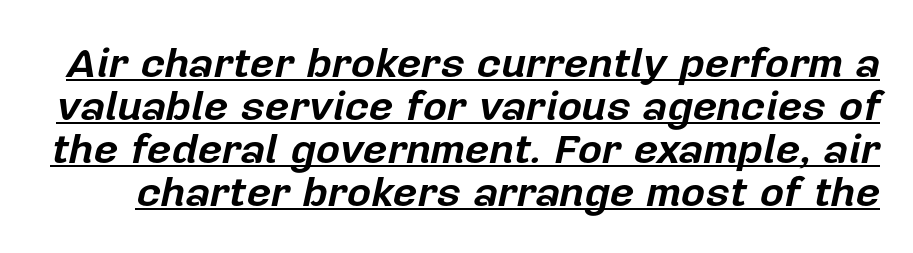
The image shows 42 px bold type, italic (leaning right); set tight line spacing (1.02x), normal letter spacing, underlined; low stroke contrast and a medium x-height.
